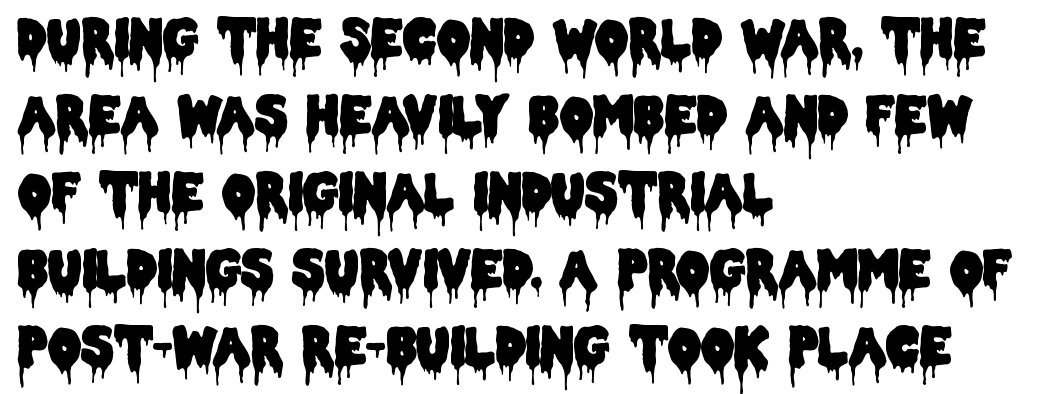
{"serif": "no", "italic": "no", "width": "condensed", "stroke_contrast": "low", "x_height": "large", "monospaced": "no", "underline": "no", "align": "left", "line_spacing": "normal", "line_spacing_ratio": 1.48, "letter_spacing": "normal", "letter_spacing_em": 0.0, "glyph_px": 52}
